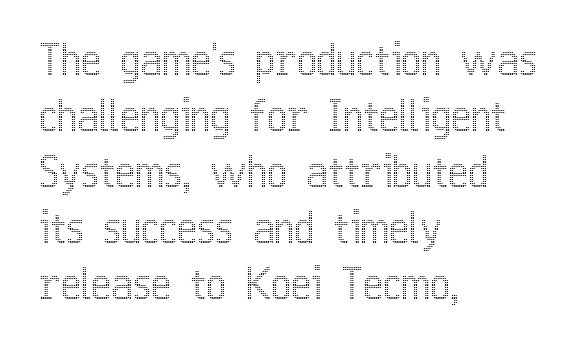
This sample keeps an unexceptional amount of space between lines. This sample uses plain, unmodified letter spacing. Varying glyph widths throughout — classic text-font behaviour. The gap between lines stays unmarked. Compared with a centered layout, this one pins lines to the left instead.
